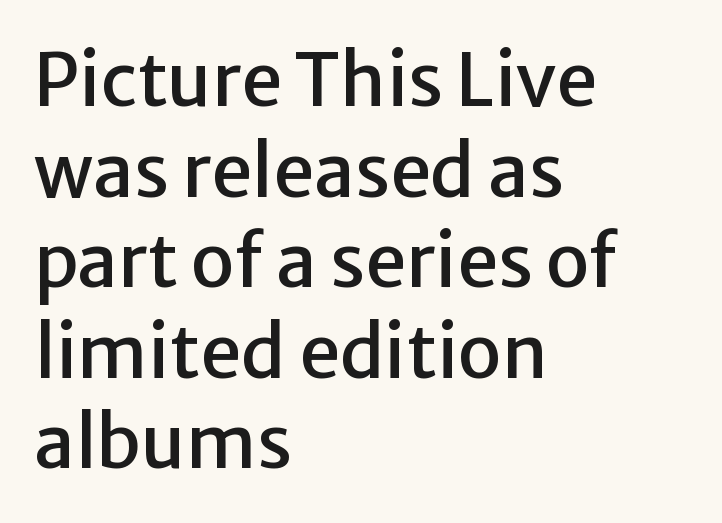
Default kerning and tracking; the words read as compact shapes. In terms of letterform style, serifs are entirely absent. Underlining? Definitely not there. Posture: upright roman.
